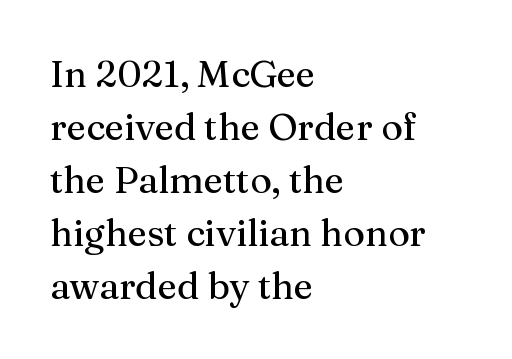
The text block is weighted toward the left margin, trailing off unevenly rightward. If you drew a line through each stem, it would be perfectly vertical. The designer went with a serif here, giving each stem small feet. Each row of text sits above clean, open space. Proportional: the letters do not fall into vertical columns.
